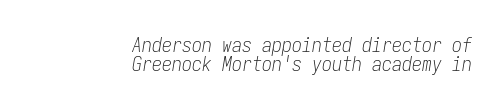
The image shows 20 px text type, italic (leaning right); set right-aligned, tight line spacing (0.96x), normal letter spacing, not underlined.
